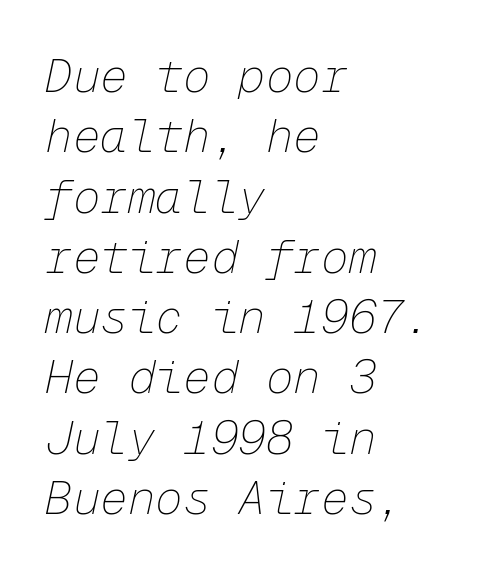
Check the space under the baseline: it is left empty. Leading: standard. The compositor pushed each line to the left boundary. These lines were composed using italics.
